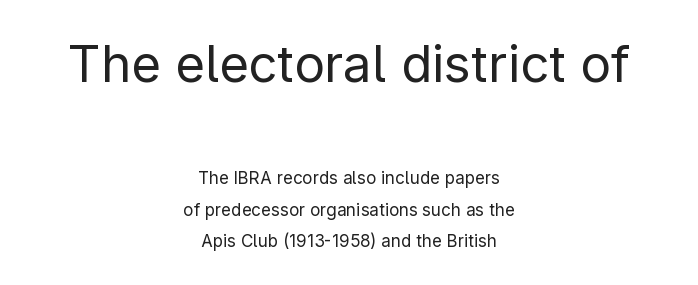
The image shows 51 px regular-weight sans-serif type, upright; set centered, line spacing 1.85x, normal letter spacing, not underlined; the first (top) block is 3.0x larger; low stroke contrast and a medium x-height.
